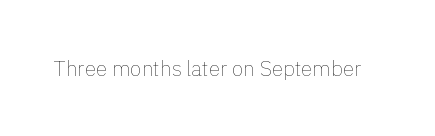
The passage shown is not underscored anywhere. The font's upright variant was chosen for this text. Stems here are at most as thick as an everyday book face. Observe the ordinary spacing: letters are neighbours, not strangers.
